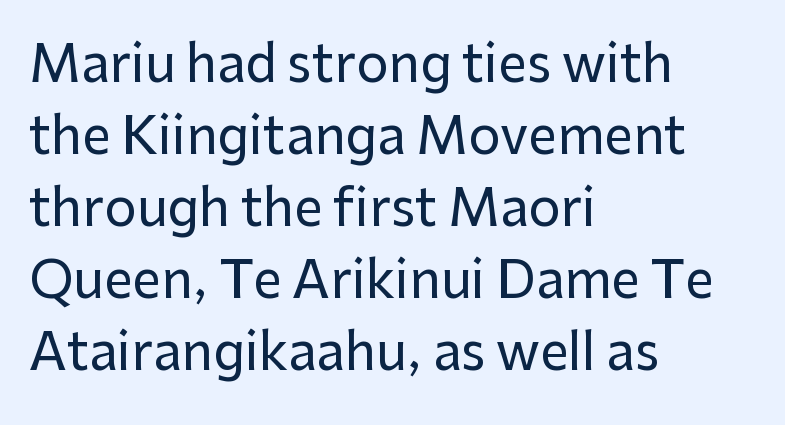
The image shows 51 px sans-serif type, upright; set left-aligned, normal line spacing (1.41x), normal letter spacing, not underlined; low stroke contrast and a medium x-height.
